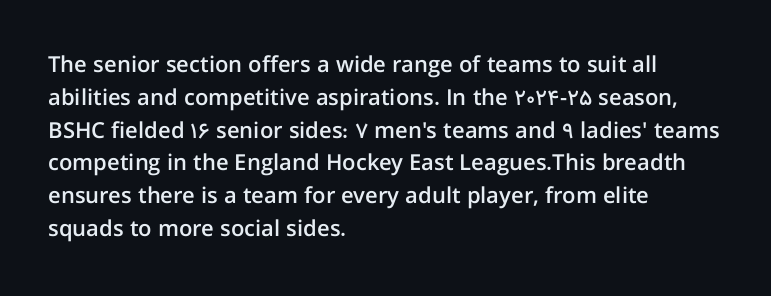
The image shows 22 px text type, upright; set left-aligned, normal line spacing (1.49x), normal letter spacing, not underlined.
